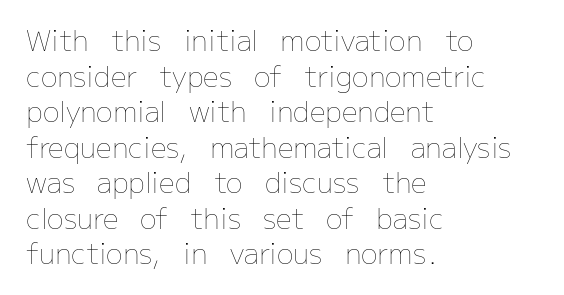
Q: Is the text bold? A: No.
Q: Is the text italic (slanted)? A: No, it is upright.
Q: Is the text underlined? A: No.
Q: How is the paragraph aligned? A: Left-aligned.
Q: Is the spacing between letters normal or unusually wide? A: Normal.
Q: Is the spacing between lines tight, normal or loose? A: Normal.
Q: Width (condensed, normal, or wide)? A: Normal.
Q: Stroke contrast? A: Low.
Q: x-height? A: Medium.
Q: Monospaced? A: No.
